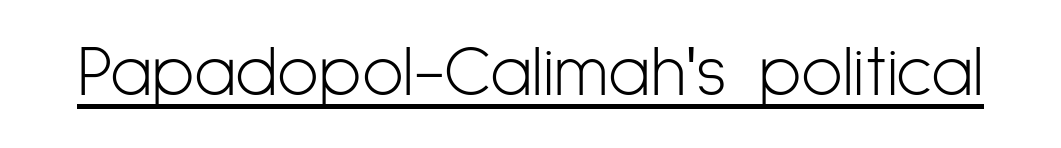
Q: Is the text bold? A: No.
Q: Is the text italic (slanted)? A: No, it is upright.
Q: Is the typeface a serif or a sans-serif typeface? A: Sans-serif.
Q: Is the text underlined? A: Yes.
Q: Is the spacing between letters normal or unusually wide? A: Normal.
Q: Width (condensed, normal, or wide)? A: Condensed.
Q: Stroke contrast? A: Low.
Q: x-height? A: Medium.
Q: Monospaced? A: No.
